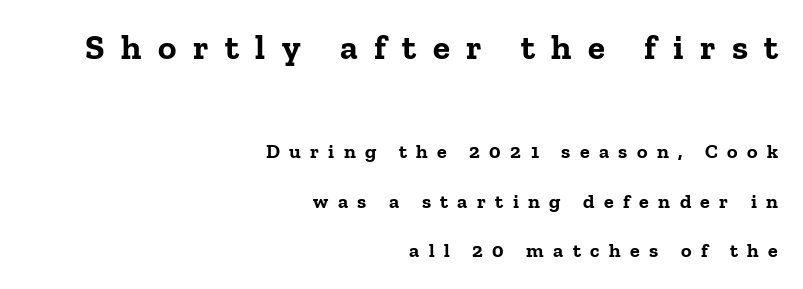
Q: Is the text bold? A: Yes.
Q: Is the text italic (slanted)? A: No, it is upright.
Q: Is the typeface a serif or a sans-serif typeface? A: Serif.
Q: Is the text underlined? A: No.
Q: How is the paragraph aligned? A: Right-aligned.
Q: Is the spacing between letters normal or unusually wide? A: Unusually wide.
Q: Is the spacing between lines tight, normal or loose? A: Loose.
Q: Which block of text is set in a larger size, the first (top) or the second (bottom)? A: The first (top) one.
Q: Width (condensed, normal, or wide)? A: Normal.
Q: Stroke contrast? A: Low.
Q: x-height? A: Medium.
Q: Monospaced? A: No.
